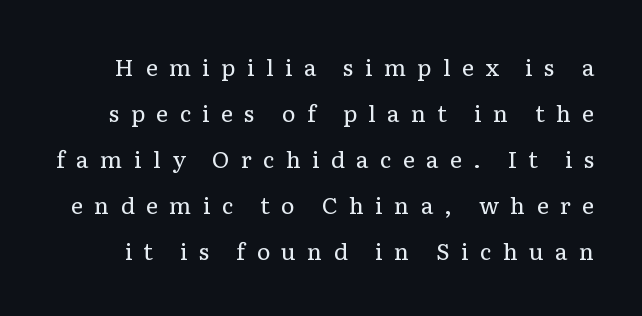
Q: Is the text bold? A: No.
Q: Is the text italic (slanted)? A: No, it is upright.
Q: Is the text underlined? A: No.
Q: Is the spacing between letters normal or unusually wide? A: Unusually wide.
Q: Is the spacing between lines tight, normal or loose? A: Loose.
